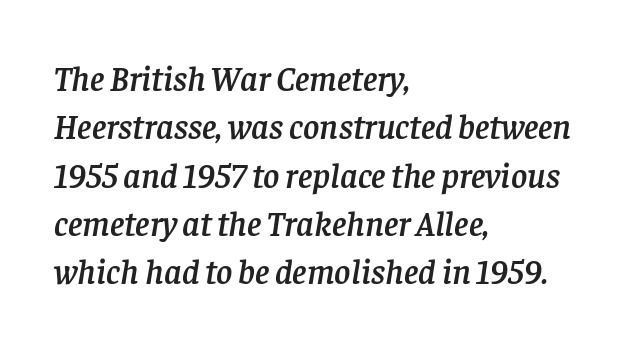
The image shows 35 px serif type, italic (leaning right); set left-aligned, normal line spacing (1.38x), normal letter spacing, not underlined; low stroke contrast and a large x-height.
